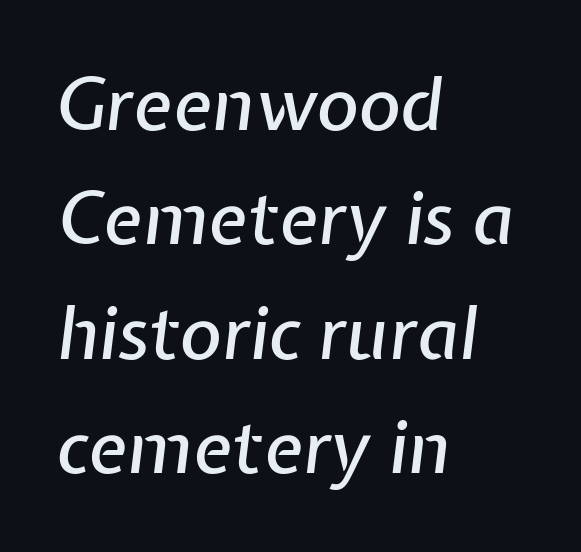
The image shows 72 px text type, italic (leaning right); set left-aligned, normal line spacing (1.59x), normal letter spacing, not underlined; low stroke contrast and a medium x-height.
